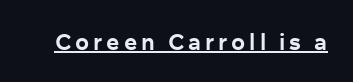
{"italic": "no", "bold": "yes", "underline": "yes", "glyph_px": 23}
